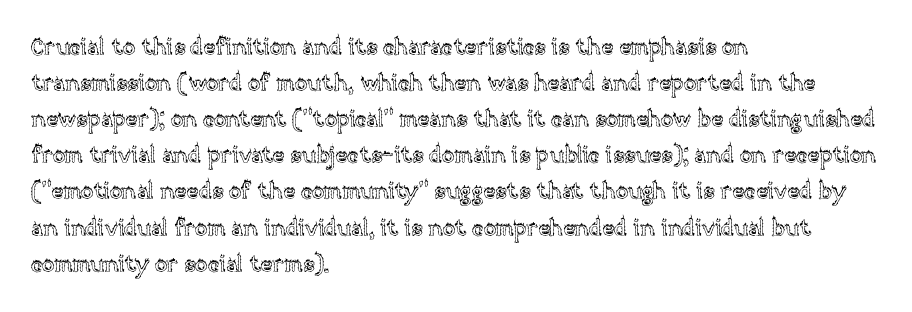
The image shows 23 px text type, upright; set left-aligned, normal line spacing (1.57x), normal letter spacing, not underlined.
